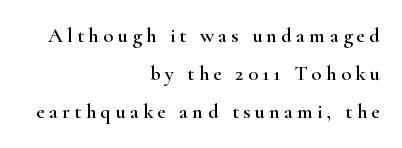
Layout note: lines flush right. Observe the wide spacing: letters keep a clear distance from each other. Plain, unruled lines of type. This is roman type, the default non-slanted kind.
